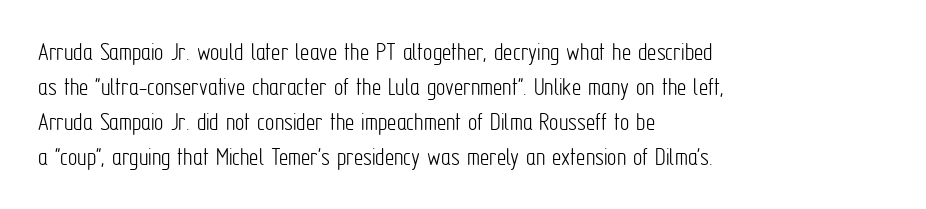
{"italic": "no", "bold": "no", "underline": "no", "align": "left", "line_spacing": "normal", "line_spacing_ratio": 1.35, "letter_spacing": "normal", "letter_spacing_em": 0.0, "glyph_px": 26}
